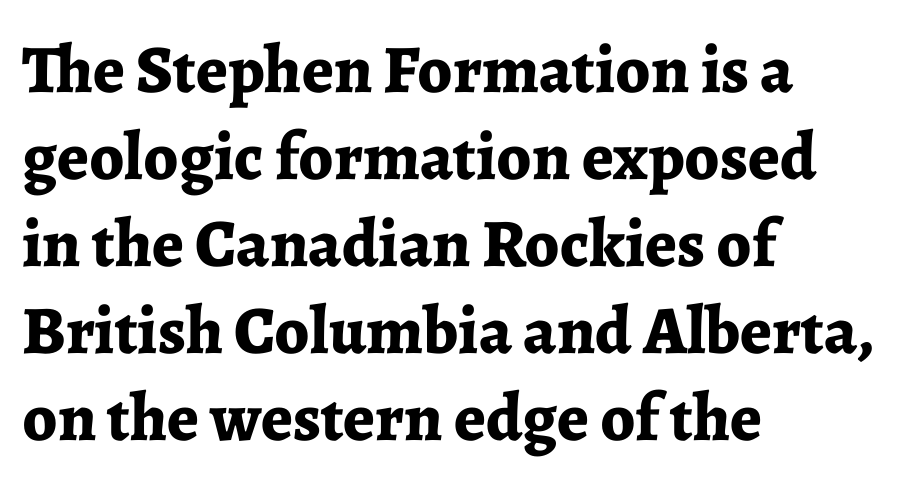
Quick note: not italic, upright. The setting favours the left margin, as ordinary paragraphs usually do. The space beneath each line is pristine and unruled. These lines sit exactly where default settings would place them. Each letter's strokes conclude with small projecting serifs.
